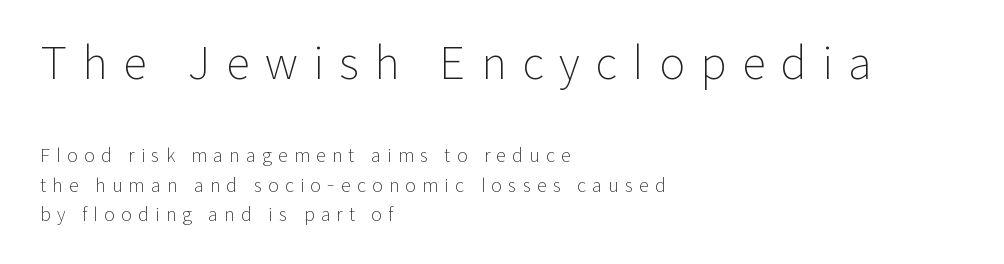
Q: Is the text bold? A: No.
Q: Is the text italic (slanted)? A: No, it is upright.
Q: Is the typeface a serif or a sans-serif typeface? A: Sans-serif.
Q: Is the text underlined? A: No.
Q: How is the paragraph aligned? A: Left-aligned.
Q: Is the spacing between letters normal or unusually wide? A: Unusually wide.
Q: Is the spacing between lines tight, normal or loose? A: Normal.
Q: Which block of text is set in a larger size, the first (top) or the second (bottom)? A: The first (top) one.
Q: Width (condensed, normal, or wide)? A: Normal.
Q: Stroke contrast? A: Low.
Q: x-height? A: Medium.
Q: Monospaced? A: No.
